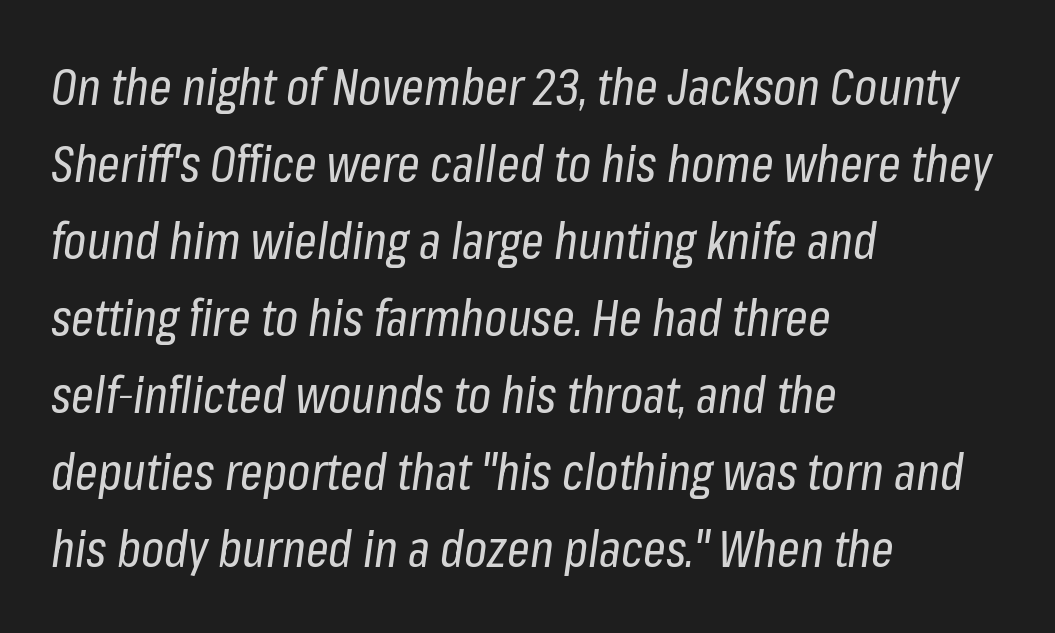
The image shows 50 px regular-weight, condensed type, italic (leaning right); set left-aligned, normal line spacing (1.54x), normal letter spacing, not underlined; low stroke contrast and a medium x-height.
